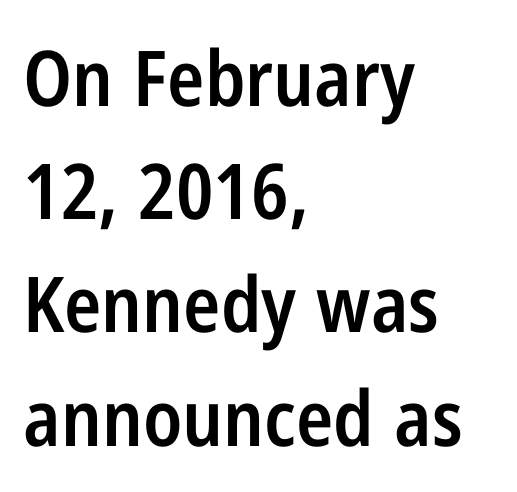
The image shows 77 px semibold, condensed sans-serif type, upright; set left-aligned, normal line spacing (1.47x), normal letter spacing, not underlined; low stroke contrast and a medium x-height.
